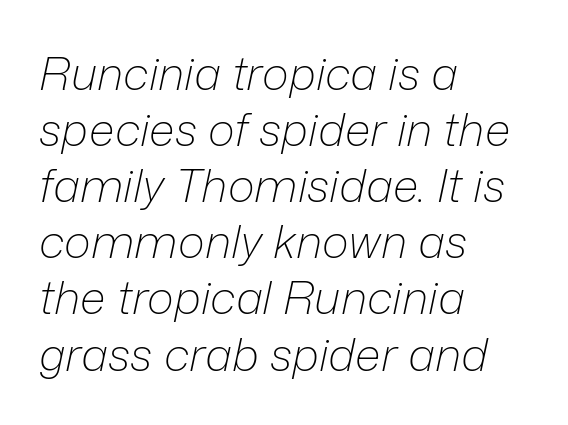
The image shows 46 px light type, italic (leaning right); set left-aligned, line spacing 1.22x, normal letter spacing, not underlined; low stroke contrast and a medium x-height.
